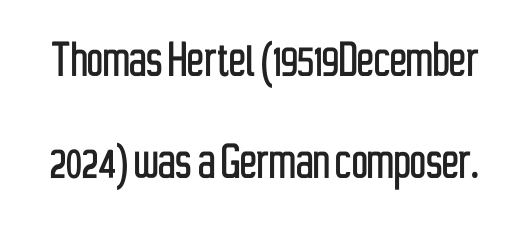
The image shows 56 px condensed sans-serif type, upright; set line spacing 1.83x, normal letter spacing, not underlined; low stroke contrast and a medium x-height.
